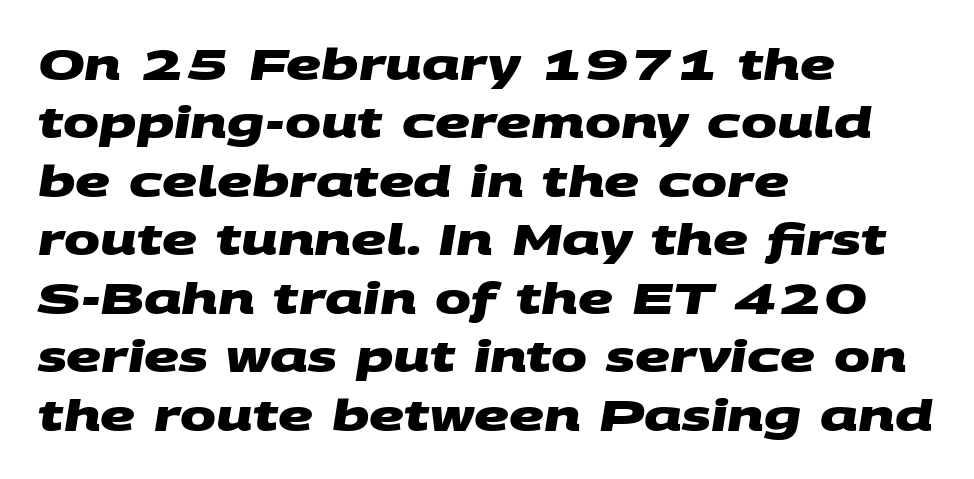
{"serif": "no", "bold": "yes", "weight": "heavy", "width": "wide", "stroke_contrast": "medium", "x_height": "large", "monospaced": "no", "underline": "no", "align": "left", "line_spacing": "normal", "line_spacing_ratio": 1.36, "letter_spacing": "normal", "letter_spacing_em": 0.0, "glyph_px": 43}
